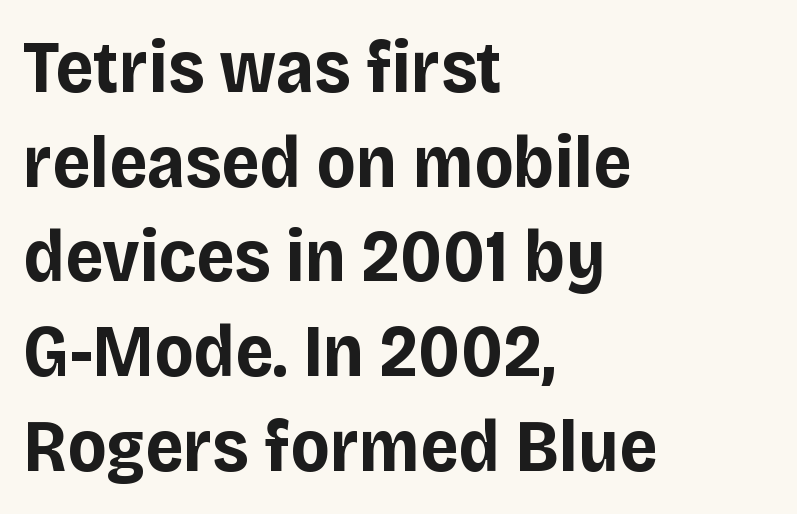
The image shows 74 px bold sans-serif type, upright; set left-aligned, normal line spacing (1.28x), normal letter spacing, not underlined; low stroke contrast and a large x-height.
